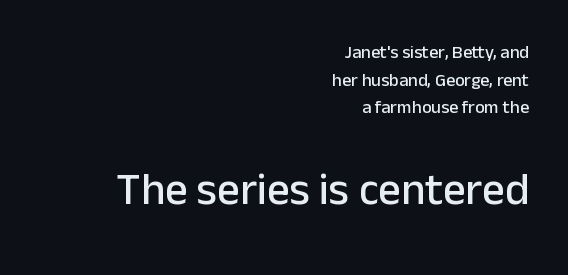
The image shows 45 px sans-serif type, upright; set right-aligned, normal line spacing (1.53x), normal letter spacing, not underlined; the second (bottom) block is 2.5x larger; low stroke contrast and a medium x-height.
